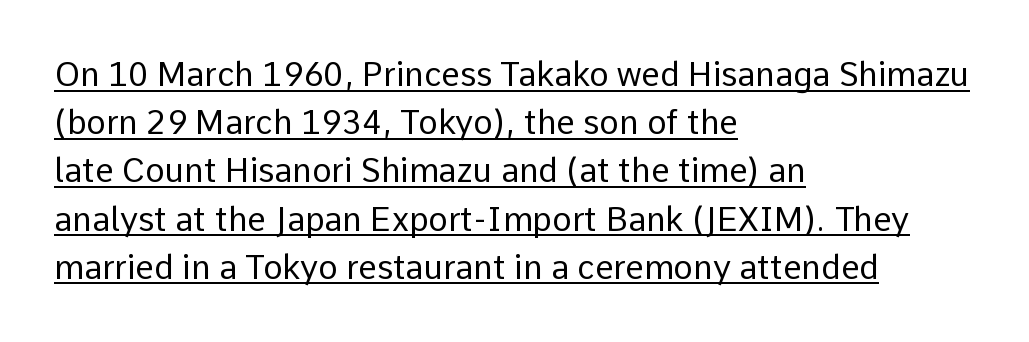
Q: Is the text bold? A: No.
Q: Is the text italic (slanted)? A: No, it is upright.
Q: Is the typeface a serif or a sans-serif typeface? A: Sans-serif.
Q: Is the text underlined? A: Yes.
Q: How is the paragraph aligned? A: Left-aligned.
Q: Is the spacing between letters normal or unusually wide? A: Normal.
Q: Is the spacing between lines tight, normal or loose? A: Normal.
Q: Width (condensed, normal, or wide)? A: Normal.
Q: Stroke contrast? A: Low.
Q: x-height? A: Medium.
Q: Monospaced? A: No.
